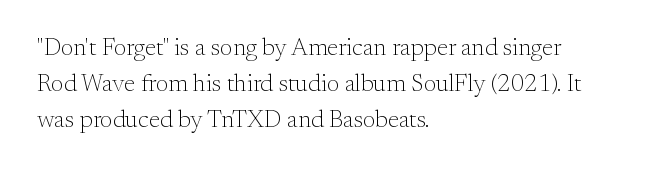
The image shows 24 px text type, upright; set left-aligned, normal line spacing (1.49x), normal letter spacing, not underlined.
